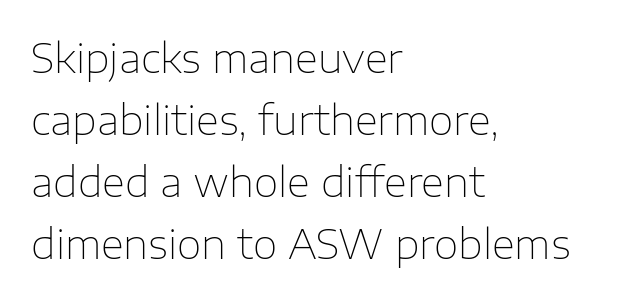
The image shows 40 px thin sans-serif type, upright; set left-aligned, normal line spacing (1.55x), normal letter spacing, not underlined; low stroke contrast and a medium x-height.
